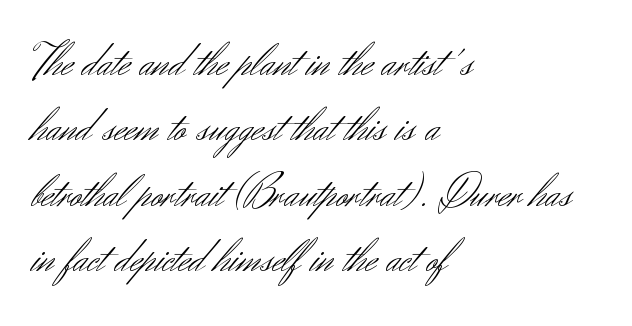
{"serif": "no", "bold": "no", "weight": "light", "width": "normal", "stroke_contrast": "medium", "x_height": "small", "monospaced": "no", "underline": "no", "align": "left", "line_spacing": "normal", "line_spacing_ratio": 1.39, "letter_spacing": "normal", "letter_spacing_em": 0.0, "glyph_px": 47}
